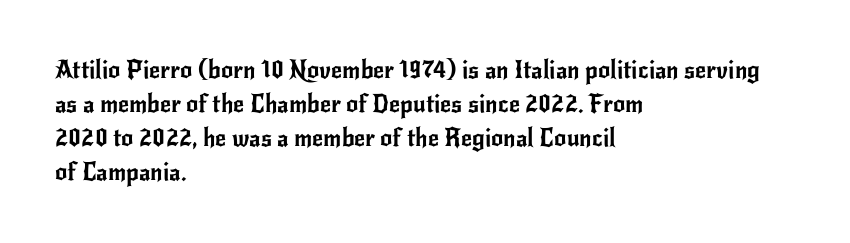
The image shows 24 px text type, upright; set left-aligned, normal line spacing (1.42x), normal letter spacing, not underlined.
